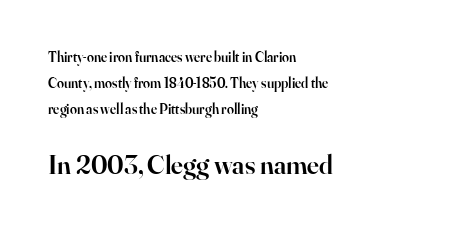
The image shows 27 px text type, upright; set left-aligned, line spacing 1.85x, normal letter spacing, not underlined; the second (bottom) block is 1.93x larger.
